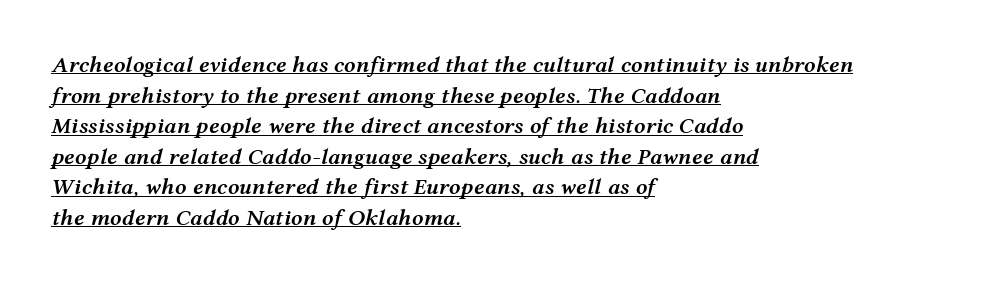
Q: Is the text bold? A: Semi-bold.
Q: Is the text italic (slanted)? A: Yes, it leans right by about 12 degrees.
Q: Is the text underlined? A: Yes.
Q: How is the paragraph aligned? A: Left-aligned.
Q: Is the spacing between letters normal or unusually wide? A: Normal.
Q: Is the spacing between lines tight, normal or loose? A: Normal.
